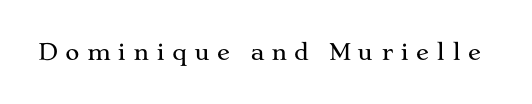
The string is rendered with underlining switched off. Designer's note — italics off, roman on. The line texture is sparse and dotted thanks to wide tracking.
